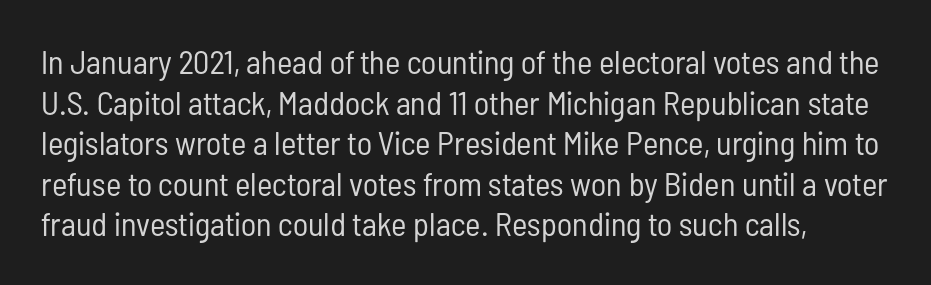
Q: Is the text bold? A: No.
Q: Is the text italic (slanted)? A: No, it is upright.
Q: Is the typeface a serif or a sans-serif typeface? A: Sans-serif.
Q: Is the text underlined? A: No.
Q: Is the spacing between letters normal or unusually wide? A: Normal.
Q: Width (condensed, normal, or wide)? A: Condensed.
Q: Stroke contrast? A: Low.
Q: x-height? A: Medium.
Q: Monospaced? A: No.
